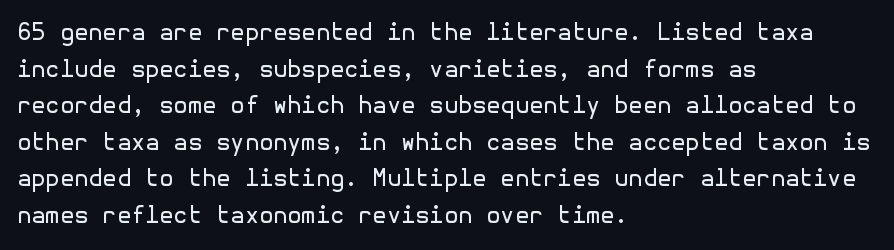
{"italic": "no", "bold": "no", "underline": "no", "align": "left", "line_spacing": "normal", "line_spacing_ratio": 1.59, "letter_spacing": "normal", "letter_spacing_em": 0.0, "glyph_px": 23}
